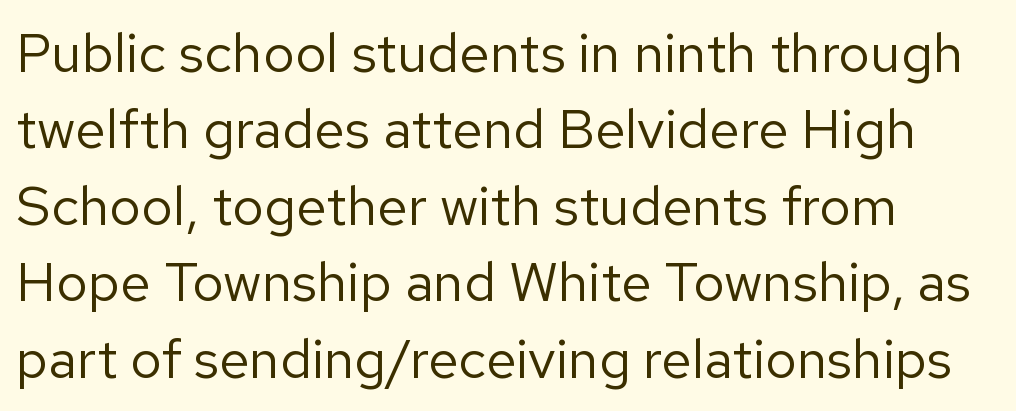
The image shows 55 px regular-weight sans-serif type, upright; set left-aligned, normal line spacing (1.39x), normal letter spacing, not underlined; low stroke contrast and a medium x-height.
